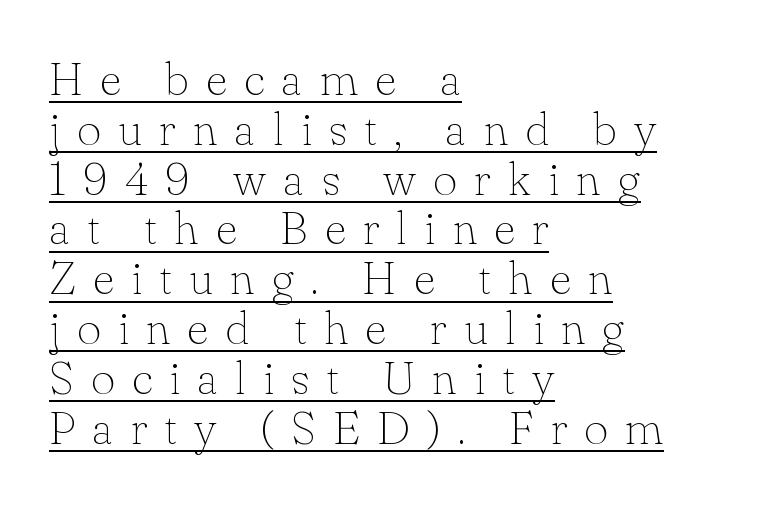
The image shows 47 px thin serif type, upright; set left-aligned, tight line spacing (1.06x), unusually wide letter spacing (+0.36 em), underlined; low stroke contrast and a small x-height.
